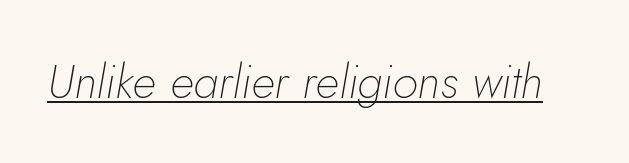
The image shows 47 px thin type, italic (leaning right); set normal letter spacing, underlined; low stroke contrast and a small x-height.
